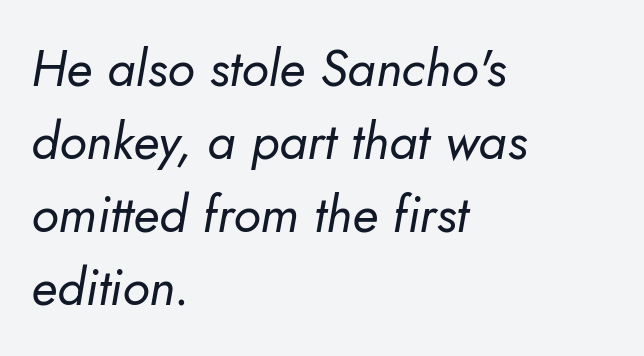
Q: Is the text bold? A: No.
Q: Is the text italic (slanted)? A: Yes, it leans right by about 5 degrees.
Q: Is the text underlined? A: No.
Q: How is the paragraph aligned? A: Left-aligned.
Q: Is the spacing between letters normal or unusually wide? A: Normal.
Q: Is the spacing between lines tight, normal or loose? A: Normal.
Q: Width (condensed, normal, or wide)? A: Normal.
Q: Stroke contrast? A: Low.
Q: x-height? A: Small.
Q: Monospaced? A: No.
